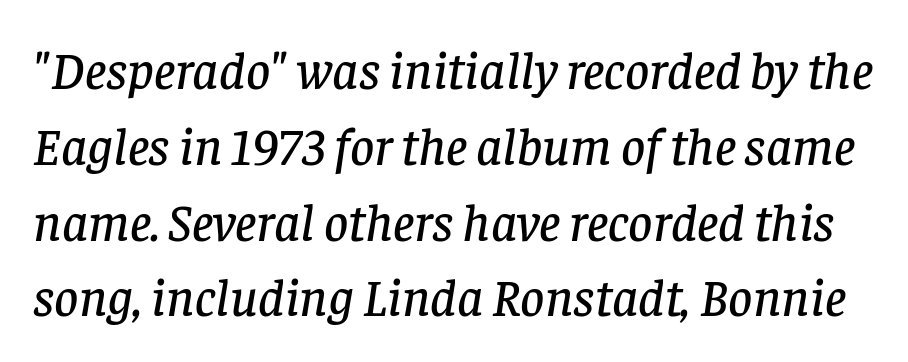
{"serif": "yes", "italic": "yes", "lean": "right", "slant_degrees": 8, "width": "normal", "stroke_contrast": "low", "x_height": "large", "monospaced": "no", "underline": "no", "line_spacing": "normal", "line_spacing_ratio": 1.43, "letter_spacing": "normal", "letter_spacing_em": 0.0, "glyph_px": 53}
